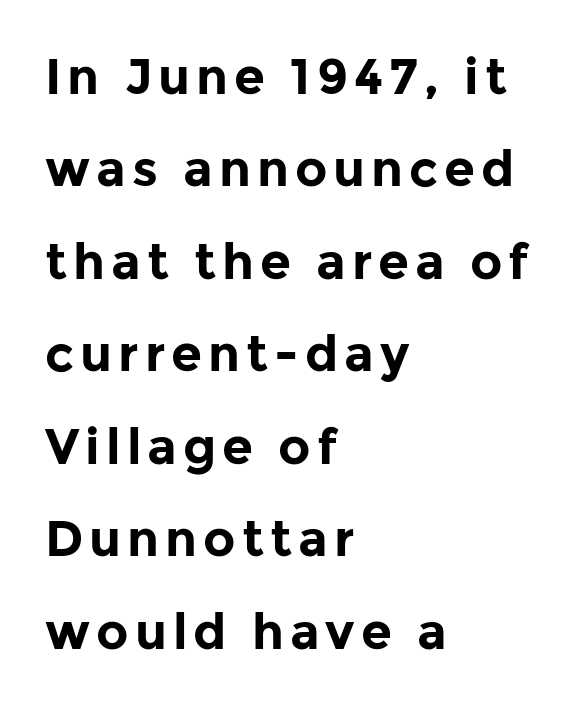
Q: Is the text bold? A: Yes.
Q: Is the text italic (slanted)? A: No, it is upright.
Q: Is the typeface a serif or a sans-serif typeface? A: Sans-serif.
Q: Is the text underlined? A: No.
Q: How is the paragraph aligned? A: Left-aligned.
Q: Width (condensed, normal, or wide)? A: Normal.
Q: Stroke contrast? A: Low.
Q: x-height? A: Medium.
Q: Monospaced? A: No.
